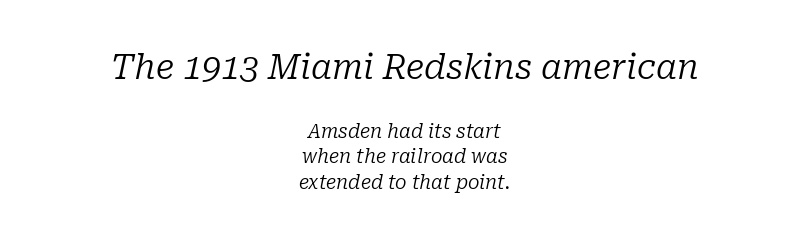
The image shows 34 px regular-weight serif type, italic (leaning right); set centered, normal line spacing (1.34x), normal letter spacing, not underlined; the first (top) block is 1.79x larger; low stroke contrast and a medium x-height.
